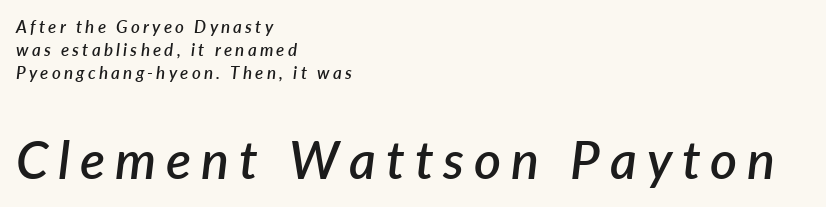
The image shows 52 px semibold type, italic (leaning right); set left-aligned, normal line spacing (1.36x), not underlined; the second (bottom) block is 3.06x larger; low stroke contrast and a medium x-height.
